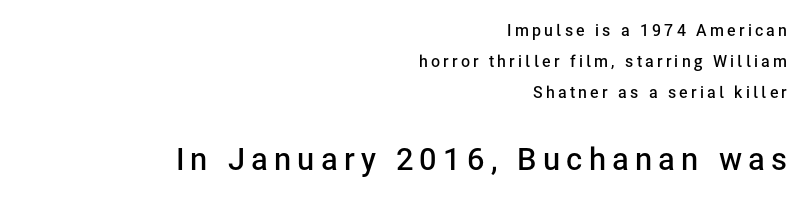
{"serif": "no", "italic": "no", "bold": "semi", "weight": "semibold", "width": "normal", "stroke_contrast": "low", "x_height": "medium", "monospaced": "no", "underline": "no", "align": "right", "line_spacing": "loose", "line_spacing_ratio": 1.94, "letter_spacing": "wide", "letter_spacing_em": 0.2, "larger_block": "second", "size_ratio": 1.94, "glyph_px": 31}
